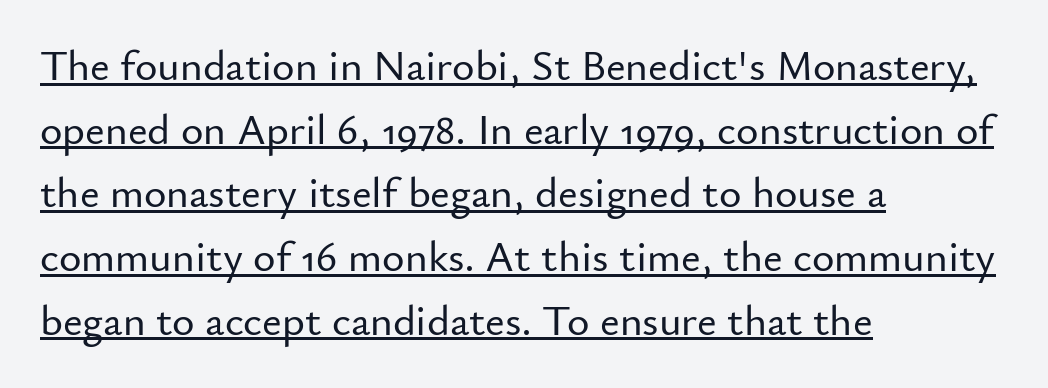
{"serif": "no", "italic": "no", "width": "normal", "stroke_contrast": "low", "x_height": "small", "monospaced": "no", "underline": "yes", "align": "left", "line_spacing": "normal", "line_spacing_ratio": 1.48, "letter_spacing": "normal", "letter_spacing_em": 0.0, "glyph_px": 43}
